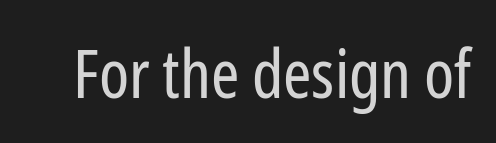
The glyphs are unaccompanied by any horizontal stroke below them. You can tell from the bare stems that sans-serif type was used. Style check: upright. Each word holds together tightly as a unit, with standard inter-letter gaps. Varying glyph widths throughout — classic text-font behaviour. Is this a heavy cut? Hardly; it is regular or lighter.
